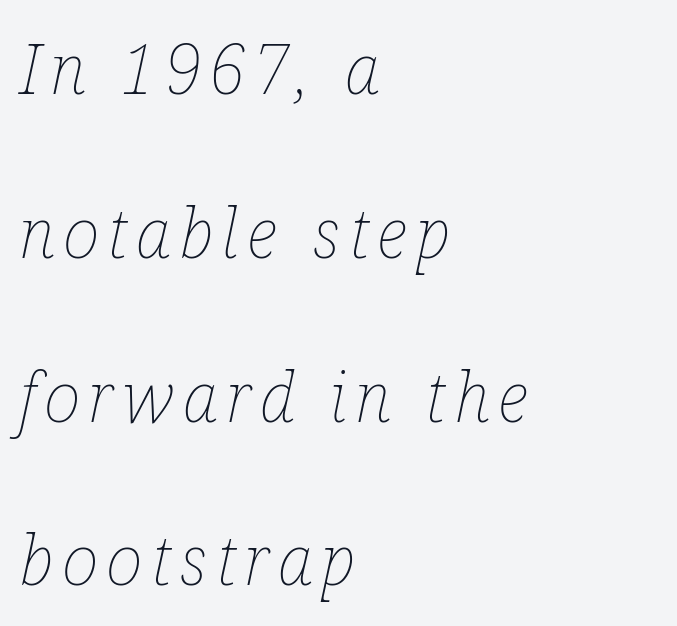
The image shows 70 px thin, condensed type, italic (leaning right); set left-aligned, loose line spacing (2.34x), not underlined; low stroke contrast and a medium x-height.
